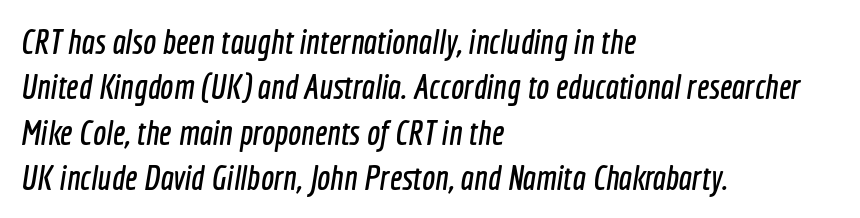
{"serif": "no", "width": "condensed", "x_height": "medium", "monospaced": "no", "underline": "no", "align": "left", "line_spacing": "normal", "line_spacing_ratio": 1.3, "letter_spacing": "normal", "letter_spacing_em": 0.0, "glyph_px": 35}
